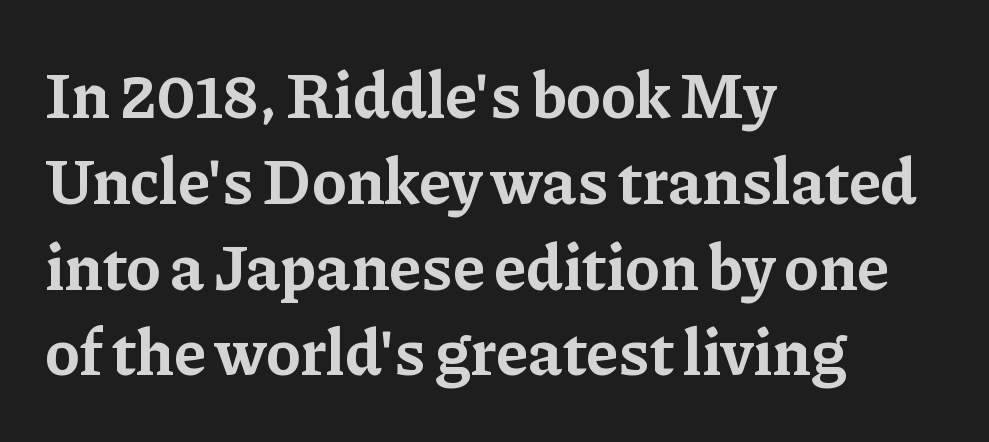
Spacing verdict: proportional, widths tailored to each character. Each row of text sits above clean, open space. What kind of face is this? One with serifs. Short note: letters normally spaced. Vertical spacing — default.
